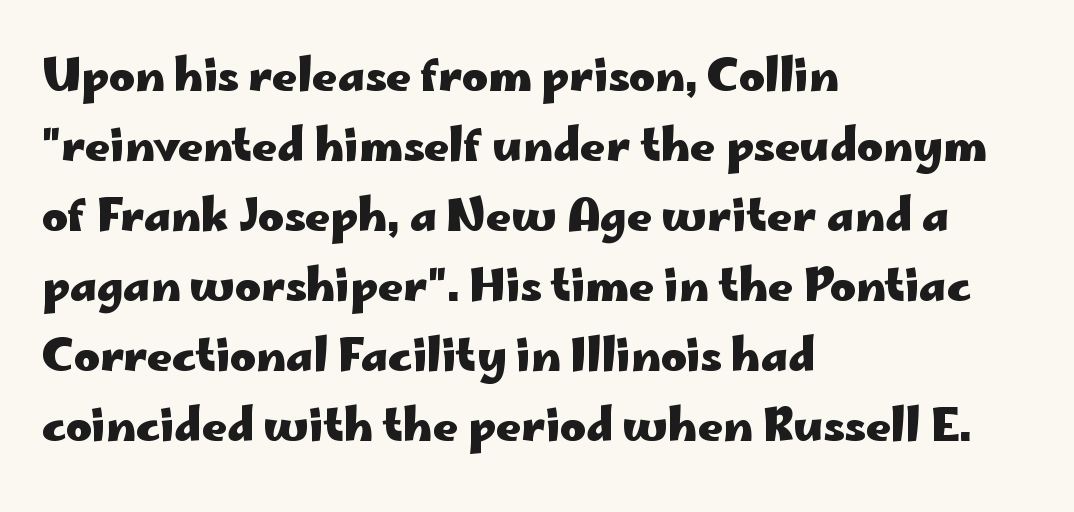
This rendering uses left alignment, leaving the right contour irregular. The typesetting leans heavy: a genuine bold. Do the characters align in a grid? No, the font is proportional. Every character sits straight up, as roman type does. Font category for this specimen: sans-serif.
